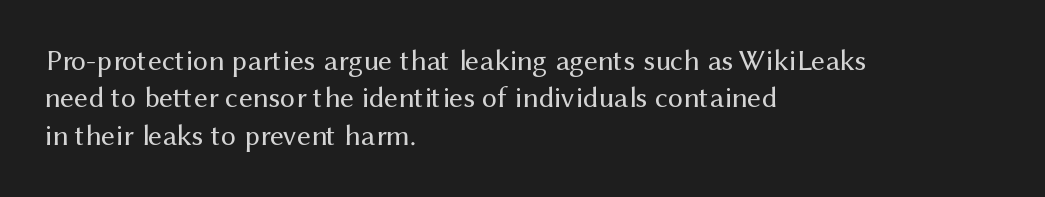
Q: Is the text bold? A: No.
Q: Is the text italic (slanted)? A: No, it is upright.
Q: Is the typeface a serif or a sans-serif typeface? A: Sans-serif.
Q: Is the text underlined? A: No.
Q: How is the paragraph aligned? A: Left-aligned.
Q: Is the spacing between letters normal or unusually wide? A: Normal.
Q: Is the spacing between lines tight, normal or loose? A: Normal.
Q: Width (condensed, normal, or wide)? A: Normal.
Q: Stroke contrast? A: Medium.
Q: x-height? A: Medium.
Q: Monospaced? A: No.
